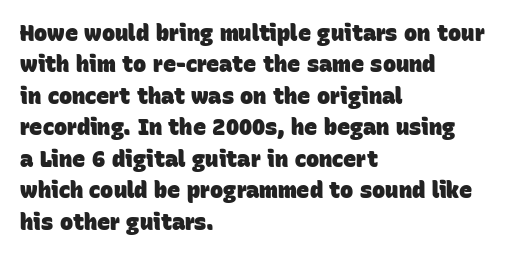
Students, this is bold: see how much ink each stroke carries. A typesetter would call this leading conventional body-copy spacing. A classic flush-left, rag-right setting is used for this passage. Does extra space separate the letters? No, they use regular spacing.
